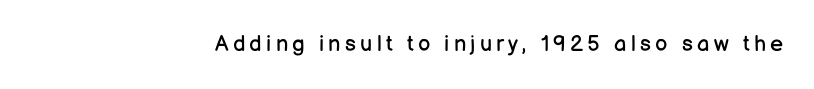
The specimen reads as upright at a glance. The face looks like a standard text weight, possibly lighter. Nobody drew a line under any word here.
